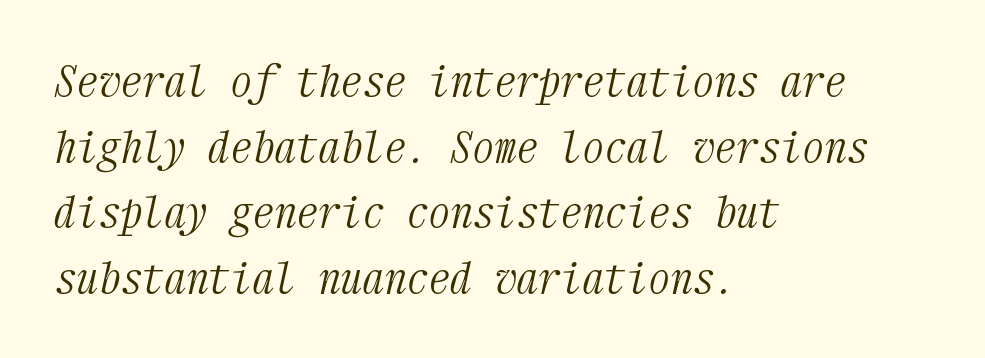
Students, observe: this is what conventionally led text looks like. This is not heavy type; no bold has been used. Only glyphs here, with clear space below each row. Regarding serifs, this sample has them.
